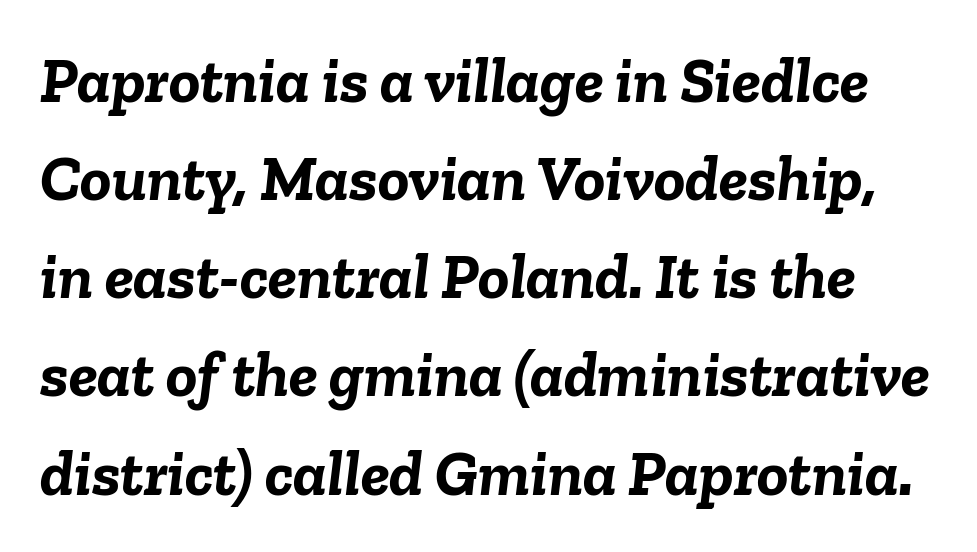
The image shows 65 px semibold type, italic (leaning right); set normal line spacing (1.51x), normal letter spacing, not underlined; low stroke contrast and a medium x-height.
